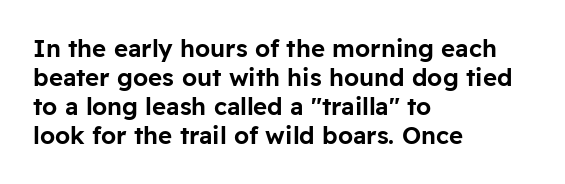
Q: Is the text italic (slanted)? A: No, it is upright.
Q: Is the text underlined? A: No.
Q: How is the paragraph aligned? A: Left-aligned.
Q: Is the spacing between letters normal or unusually wide? A: Normal.
